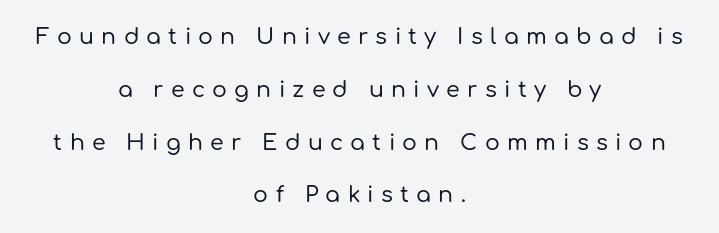
The image shows 22 px text type, upright; set centered, loose line spacing (2.4x), unusually wide letter spacing (+0.33 em), not underlined.
